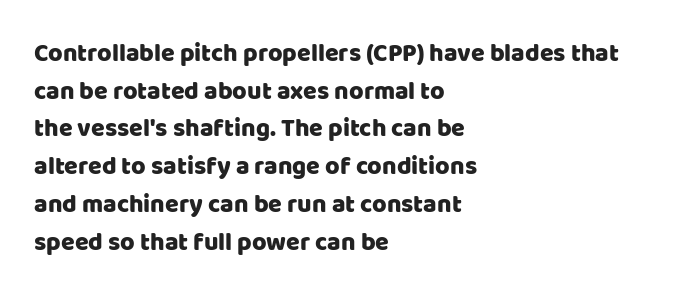
{"italic": "no", "underline": "no", "align": "left", "line_spacing": "normal", "line_spacing_ratio": 1.51, "letter_spacing": "normal", "letter_spacing_em": 0.0, "glyph_px": 25}
